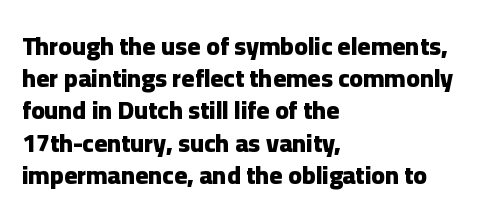
{"italic": "no", "bold": "yes", "underline": "no", "align": "left", "line_spacing": "normal", "line_spacing_ratio": 1.29, "letter_spacing": "normal", "letter_spacing_em": 0.0, "glyph_px": 25}
